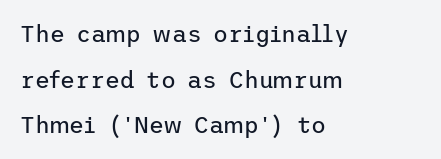
Airy leading. Underline: absent. The font's upright variant was chosen for this text. A student would call this left alignment; a typographer would say flush left, rag right.
